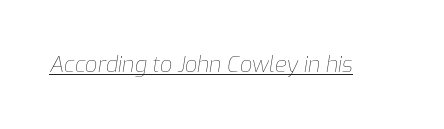
This rendering features underlined lettering. Tall strokes in this sample are angled rather than plumb. No letter is thick-stroked: the sample isn't bold. There is no visible air inserted between adjacent glyphs.
